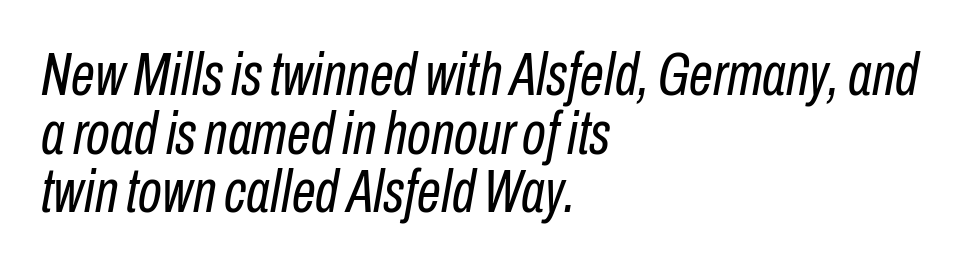
The rendering keeps characters at their native spacing. Descenders are the only things crossing below the line. Leftover space on each line is placed entirely after the last word. The specimen reads as italic at a glance. A light-to-regular cut is what we see here. These lines are rendered in a variable-pitch font.
